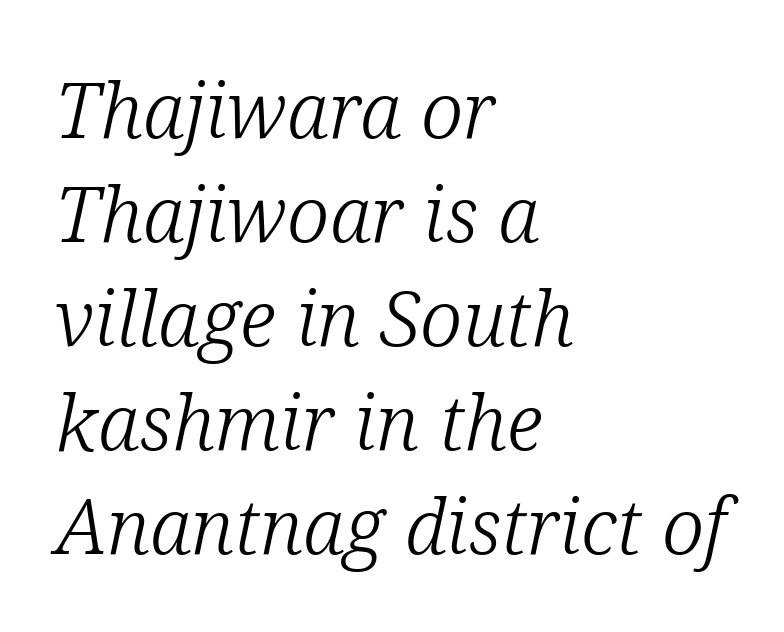
The image shows 77 px light serif type, italic (leaning right); set left-aligned, normal line spacing (1.35x), normal letter spacing, not underlined; low stroke contrast and a medium x-height.
